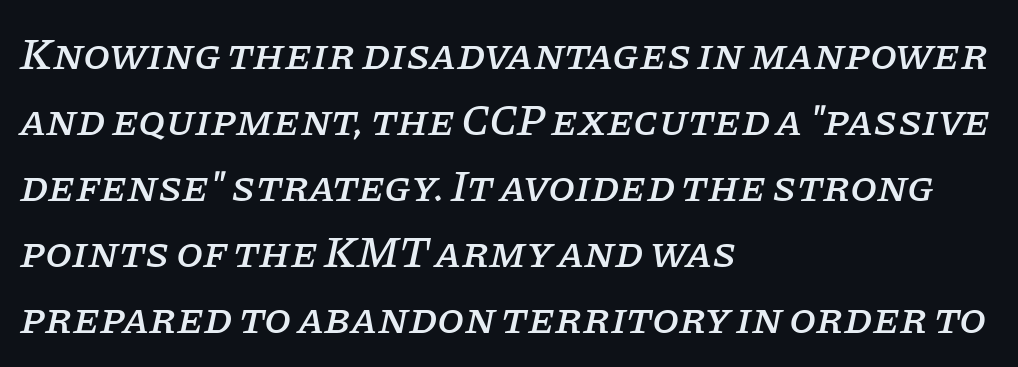
The image shows 44 px serif type, italic (leaning right); set left-aligned, normal line spacing (1.5x), normal letter spacing, not underlined; low stroke contrast and a large x-height.
